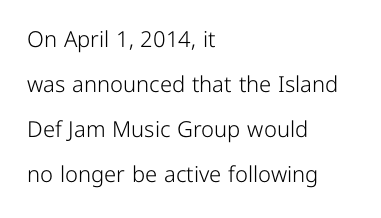
Q: Is the text bold? A: No.
Q: Is the text italic (slanted)? A: No, it is upright.
Q: Is the text underlined? A: No.
Q: How is the paragraph aligned? A: Left-aligned.
Q: Is the spacing between letters normal or unusually wide? A: Normal.
Q: Is the spacing between lines tight, normal or loose? A: Loose.
